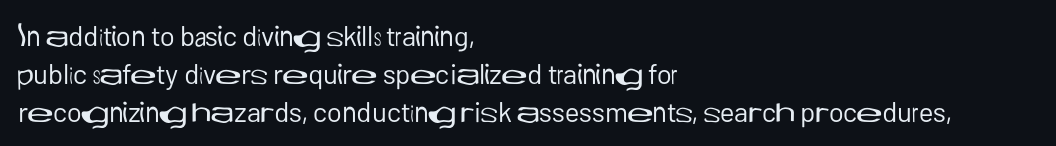
{"serif": "no", "italic": "no", "bold": "no", "weight": "regular", "width": "normal", "stroke_contrast": "low", "x_height": "medium", "monospaced": "no", "underline": "no", "align": "left", "line_spacing": "normal", "line_spacing_ratio": 1.35, "letter_spacing": "normal", "letter_spacing_em": 0.0, "glyph_px": 28}
